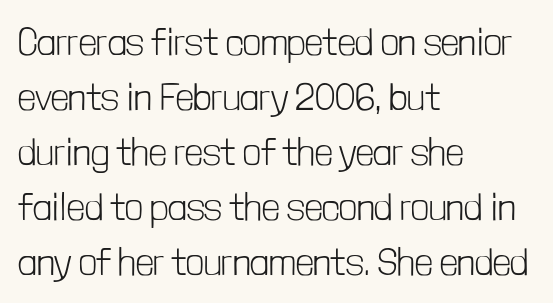
The image shows 39 px light, condensed sans-serif type, upright; set left-aligned, normal line spacing (1.41x), normal letter spacing, not underlined; low stroke contrast and a medium x-height.
